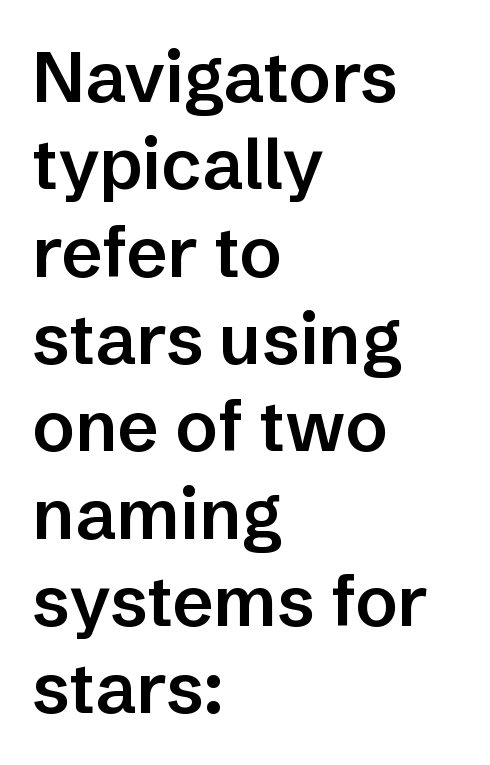
{"serif": "no", "italic": "no", "bold": "semi", "weight": "semibold", "width": "normal", "stroke_contrast": "low", "x_height": "medium", "monospaced": "no", "underline": "no", "align": "left", "line_spacing_ratio": 1.23, "letter_spacing": "normal", "letter_spacing_em": 0.0, "glyph_px": 71}
